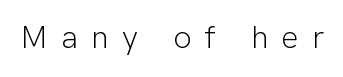
Each row of text sits above clean, open space. This sample uses an upright cut, with every glyph sitting square on the baseline. The type family on display is of the sans-serif kind. There is plenty of visible air inserted between adjacent glyphs.
